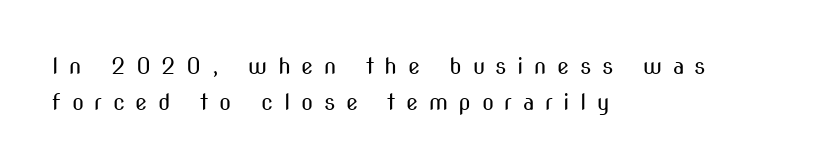
Descenders are the only things crossing below the line. Is this a heavy cut? Hardly; it is regular or lighter. Observe the wide spacing: letters keep a clear distance from each other. The font's upright variant was chosen for this text.
